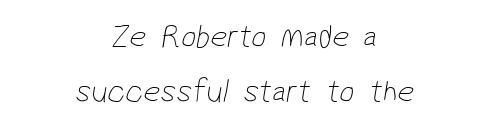
{"serif": "no", "bold": "no", "weight": "thin", "width": "condensed", "stroke_contrast": "low", "x_height": "medium", "monospaced": "no", "underline": "no", "align": "center", "line_spacing": "normal", "line_spacing_ratio": 1.68, "letter_spacing": "normal", "letter_spacing_em": 0.0, "glyph_px": 33}
